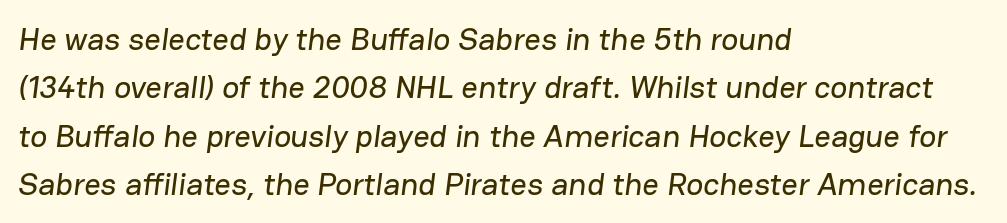
Students, note that the glyphs here touch the page at normal intervals. The ragged edge is on the right, which tells us the setting is flush left. Looks like regular typesetting: each glyph gets only the width it needs. The zone under the glyphs is completely vacant.
